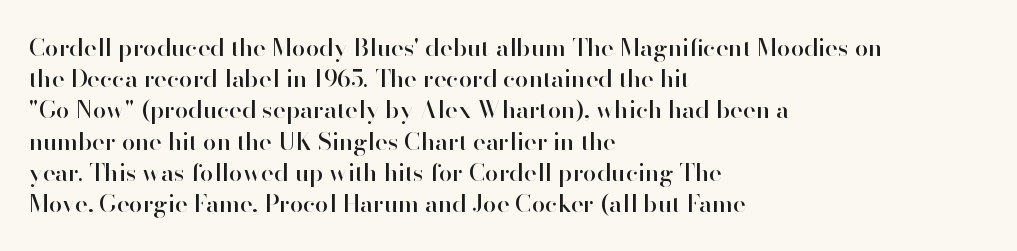
The image shows 24 px text type, upright; set left-aligned, normal line spacing (1.3x), normal letter spacing, not underlined.
